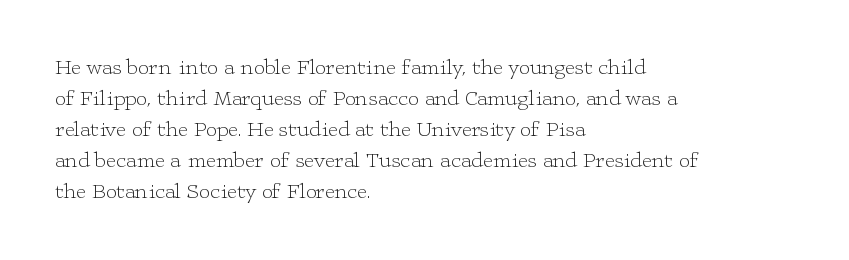
The words here are not underlined. Default kerning and tracking; the words read as compact shapes. The paragraph shown leans on its left margin. Posture: straight, roman, zero tilt. Vertical stems look standard width or narrower in stroke. Vertical spacing — default.
